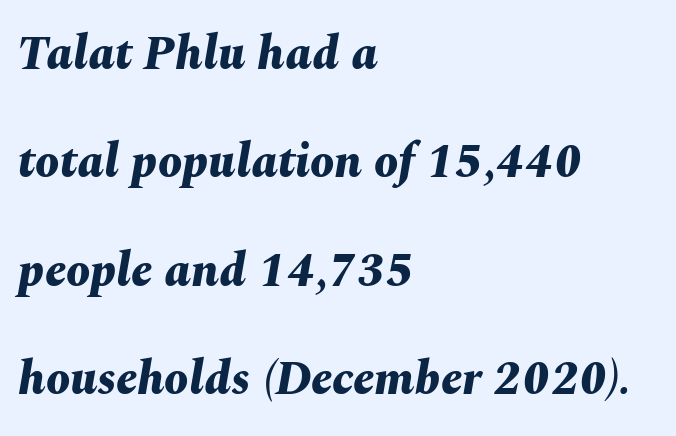
Q: Is the text bold? A: Yes.
Q: Is the text italic (slanted)? A: Yes, it leans right by about 10 degrees.
Q: Is the text underlined? A: No.
Q: How is the paragraph aligned? A: Left-aligned.
Q: Is the spacing between letters normal or unusually wide? A: Normal.
Q: Is the spacing between lines tight, normal or loose? A: Loose.
Q: Width (condensed, normal, or wide)? A: Normal.
Q: Stroke contrast? A: Medium.
Q: x-height? A: Medium.
Q: Monospaced? A: No.
